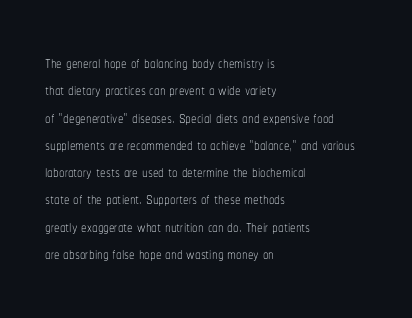
{"italic": "no", "bold": "no", "underline": "no", "align": "left", "line_spacing_ratio": 1.24, "letter_spacing": "normal", "letter_spacing_em": 0.0, "glyph_px": 22}
